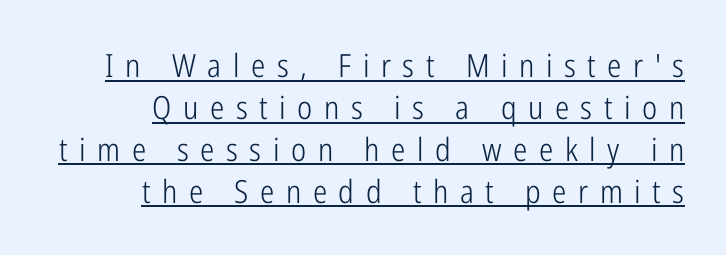
{"serif": "no", "italic": "no", "bold": "no", "weight": "light", "width": "condensed", "stroke_contrast": "low", "x_height": "medium", "monospaced": "no", "underline": "yes", "align": "right", "line_spacing": "normal", "line_spacing_ratio": 1.31, "letter_spacing": "wide", "letter_spacing_em": 0.36, "glyph_px": 32}
